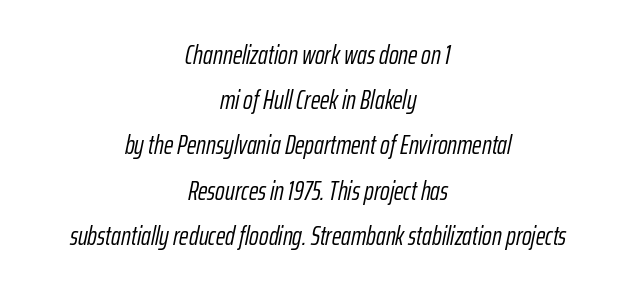
Q: Is the text bold? A: No.
Q: Is the text italic (slanted)? A: Yes, it leans right by about 12 degrees.
Q: Is the text underlined? A: No.
Q: How is the paragraph aligned? A: Centered.
Q: Is the spacing between letters normal or unusually wide? A: Normal.
